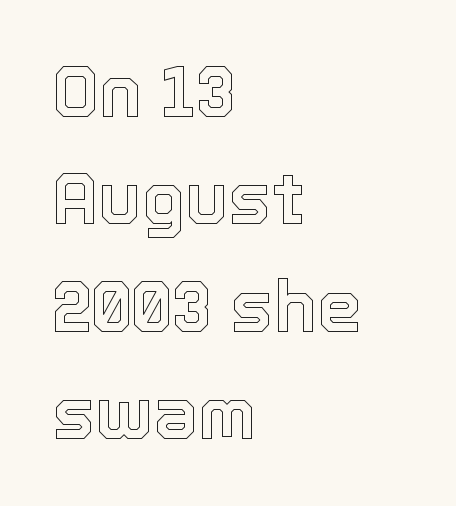
Q: Is the text italic (slanted)? A: No, it is upright.
Q: Is the text underlined? A: No.
Q: How is the paragraph aligned? A: Left-aligned.
Q: Is the spacing between letters normal or unusually wide? A: Normal.
Q: Is the spacing between lines tight, normal or loose? A: Normal.
Q: Width (condensed, normal, or wide)? A: Normal.
Q: x-height? A: Medium.
Q: Monospaced? A: No.
